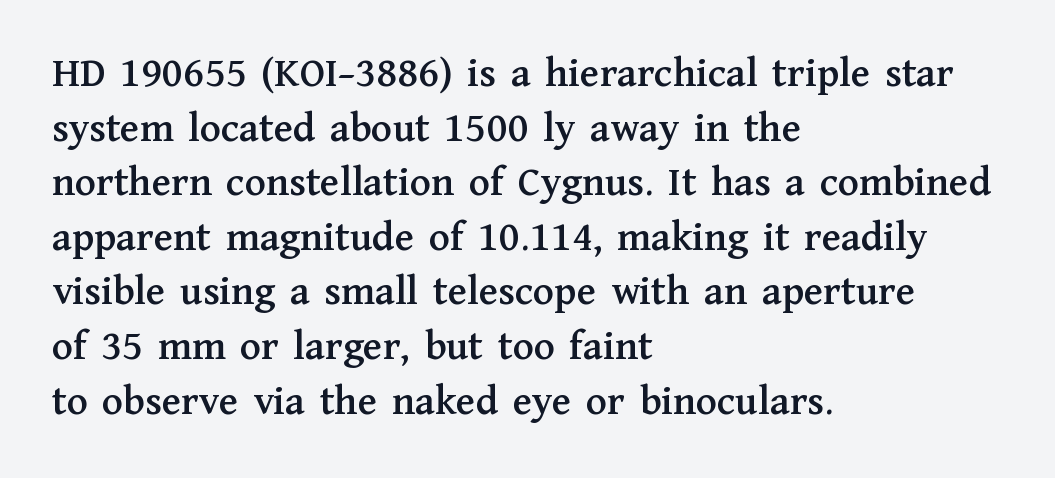
The image shows 43 px serif type, upright; set left-aligned, normal line spacing (1.27x), normal letter spacing, not underlined; medium stroke contrast and a medium x-height.
